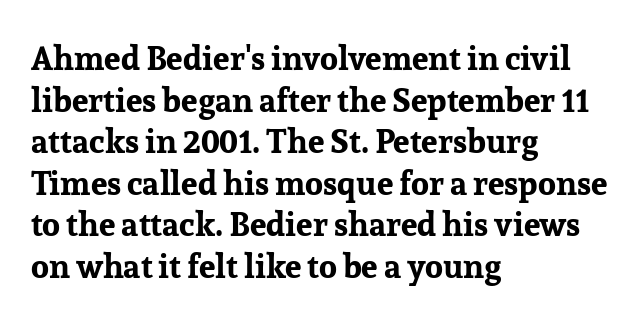
Q: Is the text bold? A: Yes.
Q: Is the text italic (slanted)? A: No, it is upright.
Q: Is the typeface a serif or a sans-serif typeface? A: Serif.
Q: Is the text underlined? A: No.
Q: How is the paragraph aligned? A: Left-aligned.
Q: Is the spacing between letters normal or unusually wide? A: Normal.
Q: Is the spacing between lines tight, normal or loose? A: Normal.
Q: Width (condensed, normal, or wide)? A: Normal.
Q: Stroke contrast? A: Low.
Q: x-height? A: Medium.
Q: Monospaced? A: No.
